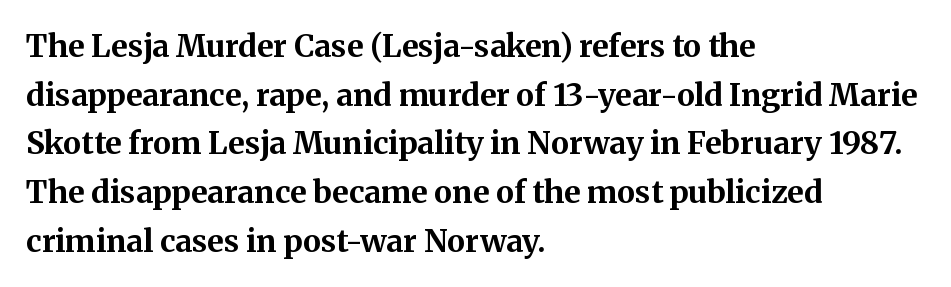
{"serif": "yes", "italic": "no", "bold": "yes", "weight": "bold", "width": "normal", "stroke_contrast": "medium", "x_height": "medium", "monospaced": "no", "underline": "no", "align": "left", "line_spacing": "normal", "line_spacing_ratio": 1.57, "letter_spacing": "normal", "letter_spacing_em": 0.0, "glyph_px": 31}
